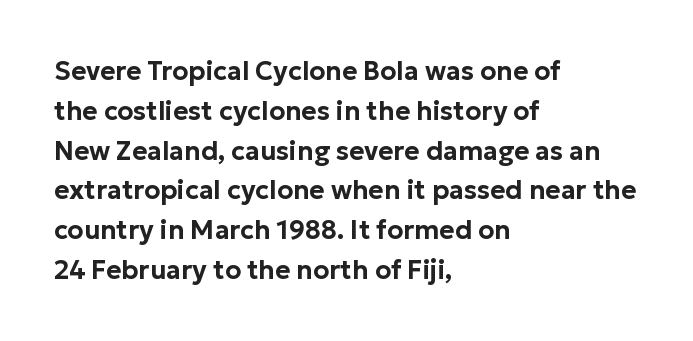
The image shows 26 px text type, upright; set left-aligned, normal line spacing (1.53x), normal letter spacing, not underlined.
